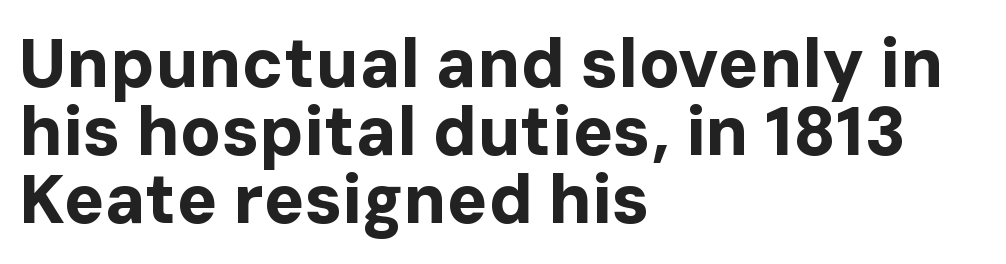
Observe the absence of serifs on each vertical stroke in this sample. A student would call this left alignment; a typographer would say flush left, rag right. The space between consecutive lines is stingy. Proportional: the letters do not fall into vertical columns.
